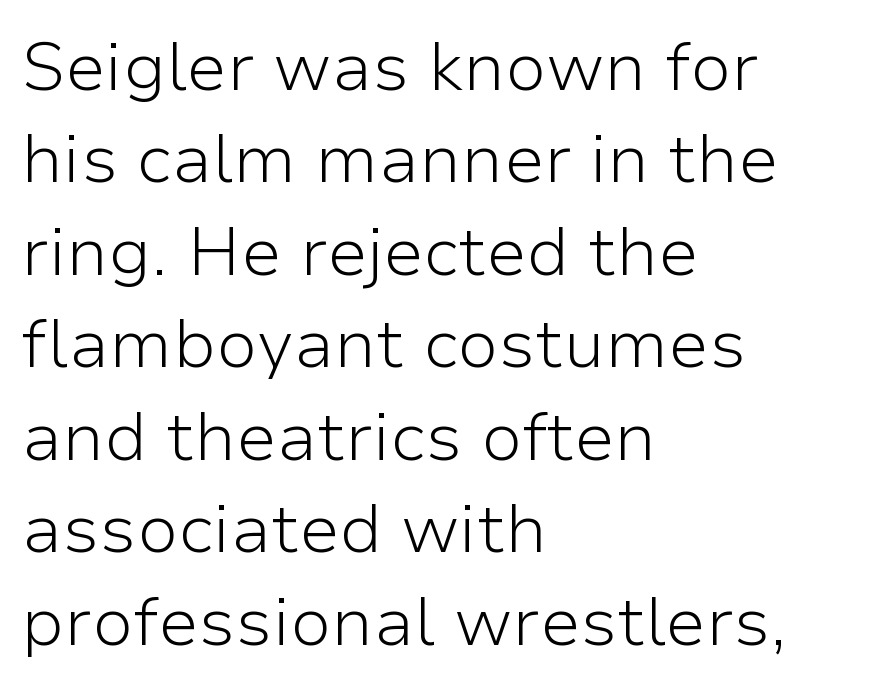
The image shows 68 px light sans-serif type, upright; set left-aligned, normal line spacing (1.36x), normal letter spacing, not underlined; low stroke contrast and a medium x-height.
